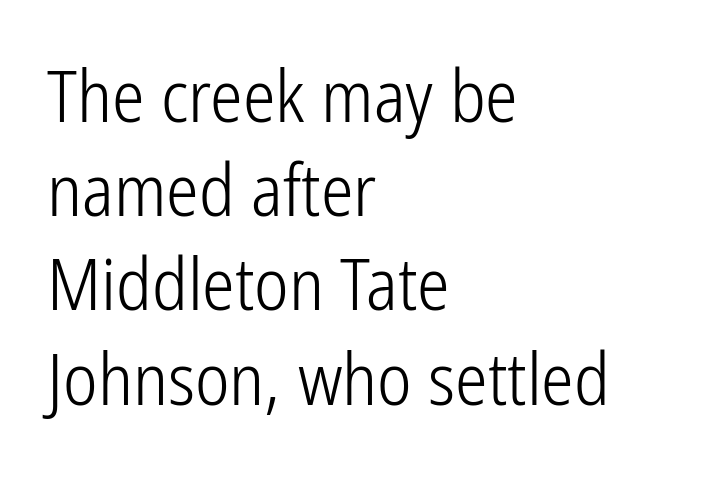
The rag falls on the right side of this text block. Do the letters lean? They stand straight. One glance says typical: line gaps are just what's usual. The specimen omits any rule beneath the text block's lines. Words appear dense and cohesive because spacing is normal.
